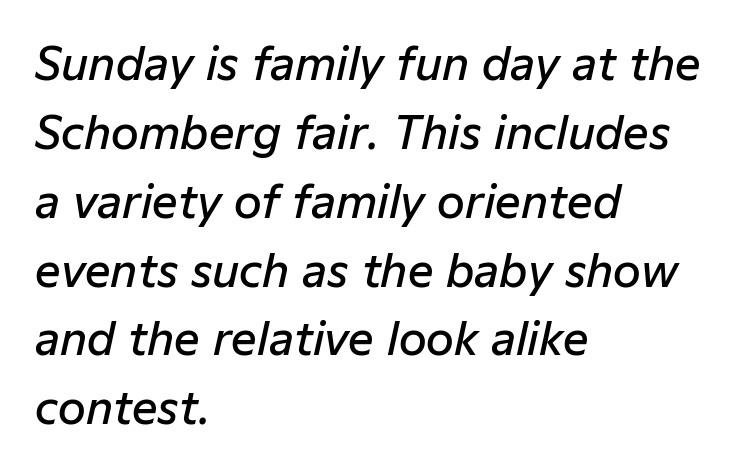
The specimen reads as italic at a glance. The letters advance in unequal steps, a hallmark of proportional type. Vertically, the passage feels balanced, rows spaced as you'd expect. Each line starts at the same left margin while the right side varies.
